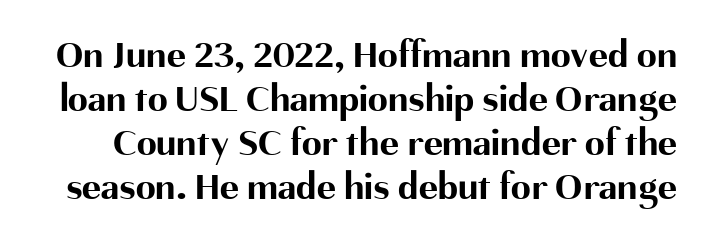
The image shows 40 px bold sans-serif type, upright; set tight line spacing (1.1x), normal letter spacing, not underlined; medium stroke contrast and a medium x-height.
